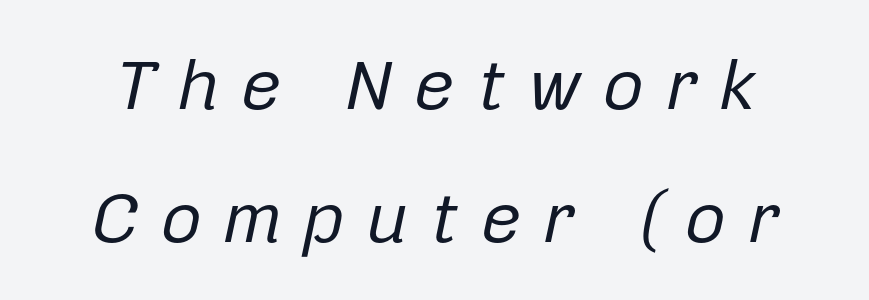
Q: Is the text bold? A: No.
Q: Is the text italic (slanted)? A: Yes, it leans right by about 12 degrees.
Q: Is the text underlined? A: No.
Q: Is the spacing between letters normal or unusually wide? A: Unusually wide.
Q: Width (condensed, normal, or wide)? A: Normal.
Q: Stroke contrast? A: Low.
Q: x-height? A: Medium.
Q: Monospaced? A: No.
